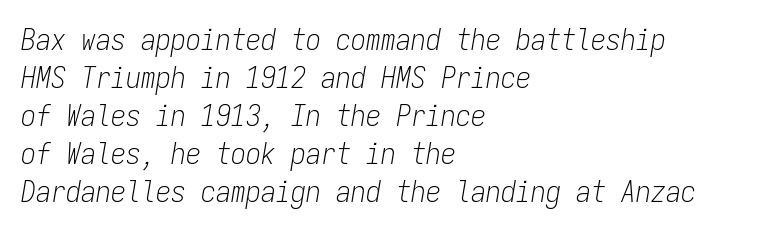
{"italic": "yes", "lean": "right", "slant_degrees": 9, "bold": "no", "weight": "light", "width": "condensed", "stroke_contrast": "low", "x_height": "medium", "monospaced": "yes", "underline": "no", "align": "left", "line_spacing": "normal", "line_spacing_ratio": 1.27, "letter_spacing": "normal", "letter_spacing_em": 0.0, "glyph_px": 30}
